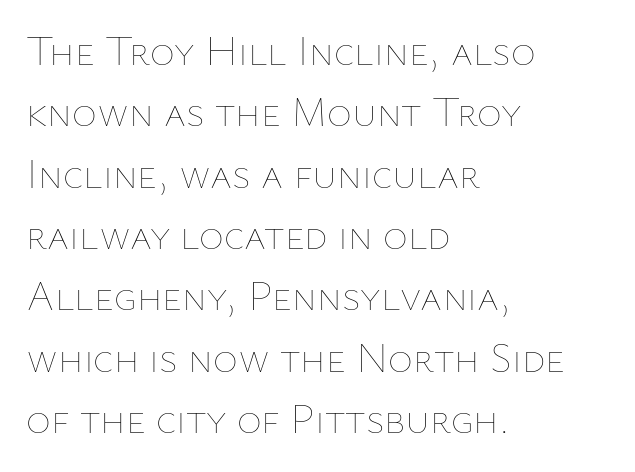
{"italic": "no", "bold": "no", "weight": "thin", "width": "normal", "stroke_contrast": "low", "x_height": "medium", "monospaced": "no", "underline": "no", "align": "left", "line_spacing": "normal", "line_spacing_ratio": 1.46, "letter_spacing": "normal", "letter_spacing_em": 0.0, "glyph_px": 42}
